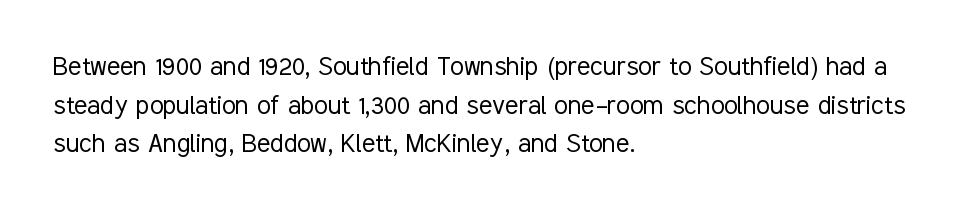
There is no visible air inserted between adjacent glyphs. What's the leading like? Ordinary, nothing unusual. Serifs: no, the terminals of the letterforms are clean. The rendering uses natural spacing where letterforms have individual widths. A bare baseline throughout the passage. No letter is thick-stroked: the sample isn't bold.
